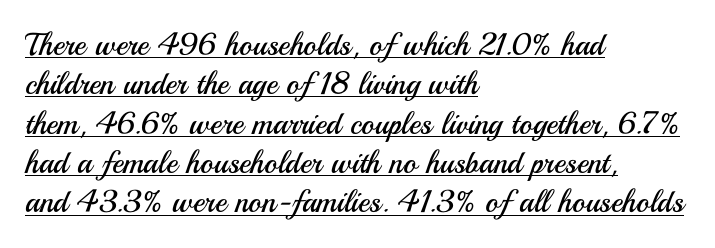
These lines keep a tight, regular rhythm from letter to letter. This sample has the flowing, uneven cadence of proportional lettering. The face used here appears with an underline applied. Leading: standard. The font is comparable to plain body text, perhaps lighter. Serifs: no, the terminals of the letterforms are clean.
